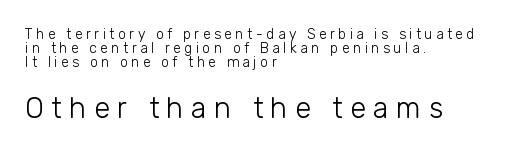
Q: Is the text bold? A: No.
Q: Is the text italic (slanted)? A: No, it is upright.
Q: Is the typeface a serif or a sans-serif typeface? A: Sans-serif.
Q: Is the text underlined? A: No.
Q: How is the paragraph aligned? A: Left-aligned.
Q: Is the spacing between letters normal or unusually wide? A: Unusually wide.
Q: Is the spacing between lines tight, normal or loose? A: Tight.
Q: Which block of text is set in a larger size, the first (top) or the second (bottom)? A: The second (bottom) one.
Q: Width (condensed, normal, or wide)? A: Normal.
Q: Stroke contrast? A: Low.
Q: x-height? A: Medium.
Q: Monospaced? A: No.
